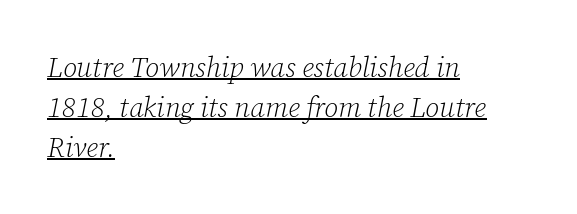
You can tell it's italic because the verticals aren't actually vertical. Where is the straight margin? On the left. Typographically, this falls in the serif category. Evenly set lines give the paragraph a standard silhouette.
